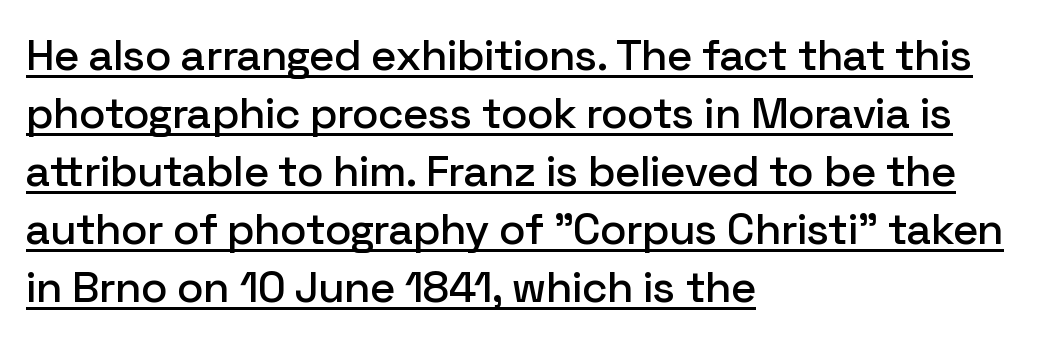
The image shows 44 px sans-serif type, upright; set left-aligned, normal line spacing (1.32x), normal letter spacing, underlined; low stroke contrast and a medium x-height.
